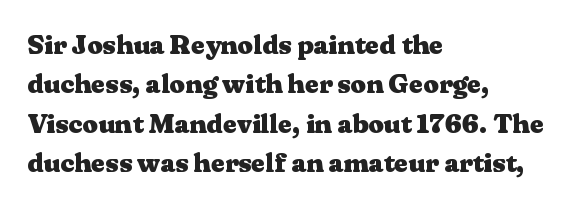
The line texture is even and compact thanks to regular tracking. Notice how the passage keeps a crisp vertical edge on the left only. Rendered with straight, roman letterforms. A bare baseline throughout the passage. One glance says typical: line gaps are just what's usual.
